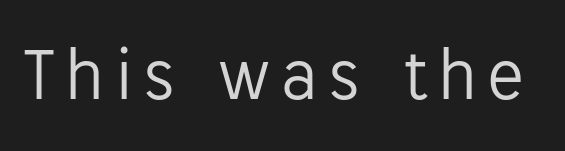
The image shows 76 px light sans-serif type, upright; set not underlined; low stroke contrast and a medium x-height.
